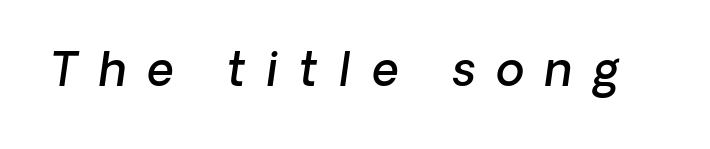
{"serif": "no", "bold": "semi", "weight": "semibold", "width": "normal", "stroke_contrast": "low", "x_height": "medium", "monospaced": "no", "underline": "no", "letter_spacing": "wide", "letter_spacing_em": 0.46, "glyph_px": 46}
